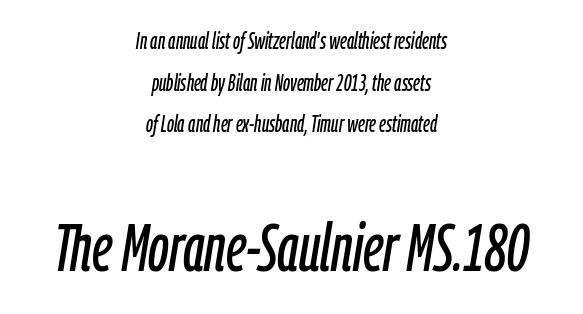
Q: Is the text italic (slanted)? A: Yes, it leans right by about 9 degrees.
Q: Is the text underlined? A: No.
Q: How is the paragraph aligned? A: Centered.
Q: Is the spacing between letters normal or unusually wide? A: Normal.
Q: Which block of text is set in a larger size, the first (top) or the second (bottom)? A: The second (bottom) one.
Q: Width (condensed, normal, or wide)? A: Condensed.
Q: Stroke contrast? A: Low.
Q: x-height? A: Medium.
Q: Monospaced? A: No.
